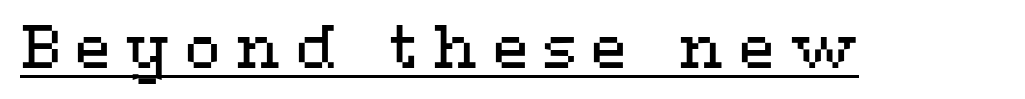
Q: Is the text bold? A: No.
Q: Is the text italic (slanted)? A: No, it is upright.
Q: Is the text underlined? A: Yes.
Q: Is the spacing between letters normal or unusually wide? A: Unusually wide.
Q: Width (condensed, normal, or wide)? A: Wide.
Q: Stroke contrast? A: Medium.
Q: x-height? A: Medium.
Q: Monospaced? A: No.
